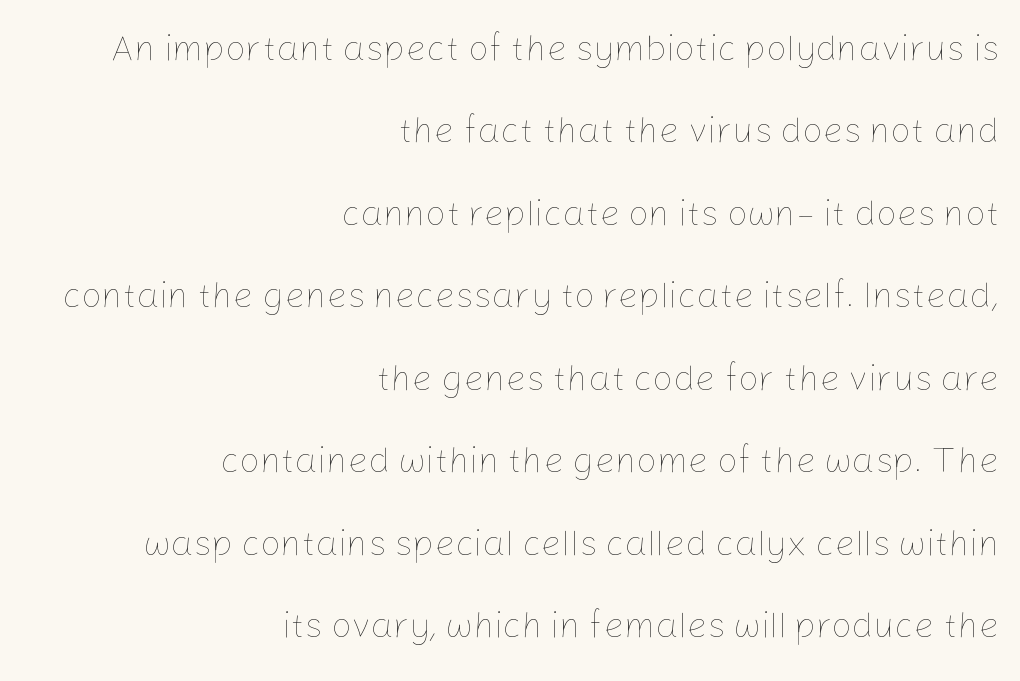
The image shows 36 px thin type, upright; set right-aligned, loose line spacing (2.29x), normal letter spacing, not underlined; low stroke contrast and a medium x-height.
